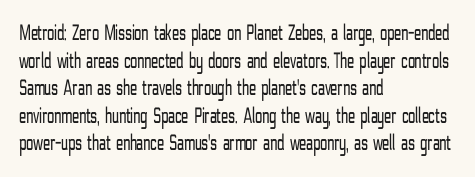
Q: Is the text bold? A: No.
Q: Is the text italic (slanted)? A: No, it is upright.
Q: Is the text underlined? A: No.
Q: How is the paragraph aligned? A: Left-aligned.
Q: Is the spacing between letters normal or unusually wide? A: Normal.
